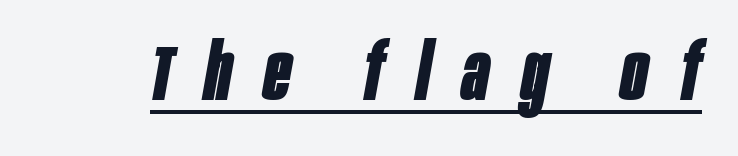
The image shows 79 px bold, condensed type, italic (leaning right); set unusually wide letter spacing (+0.41 em), underlined; low stroke contrast and a large x-height.
